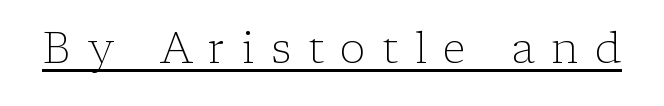
The image shows 43 px light serif type, upright; set unusually wide letter spacing (+0.39 em), underlined; low stroke contrast and a medium x-height.
